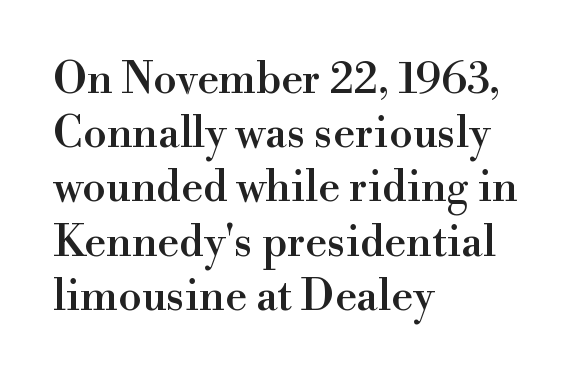
{"serif": "yes", "italic": "no", "width": "normal", "stroke_contrast": "high", "x_height": "small", "monospaced": "no", "underline": "no", "align": "left", "line_spacing": "normal", "line_spacing_ratio": 1.26, "letter_spacing": "normal", "letter_spacing_em": 0.0, "glyph_px": 43}
